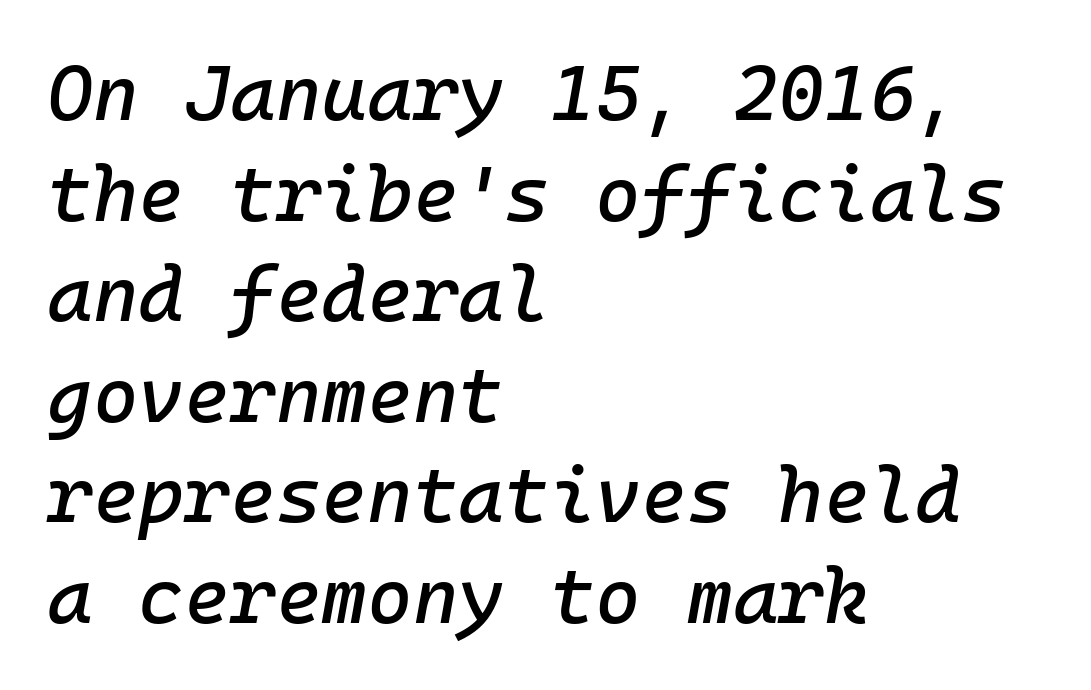
The ragged edge is on the right, which tells us the setting is flush left. Clear beneath every line of the passage. Looks like terminal output: every glyph gets an equal slot. The whole block is typeset with a tilt. The vertical gap from one line to the next is medium.
